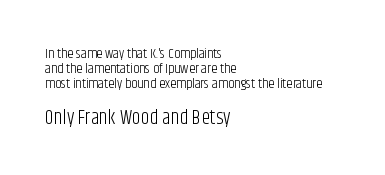
Q: Is the text bold? A: No.
Q: Is the text italic (slanted)? A: No, it is upright.
Q: Is the text underlined? A: No.
Q: How is the paragraph aligned? A: Left-aligned.
Q: Is the spacing between letters normal or unusually wide? A: Normal.
Q: Is the spacing between lines tight, normal or loose? A: Tight.
Q: Which block of text is set in a larger size, the first (top) or the second (bottom)? A: The second (bottom) one.
